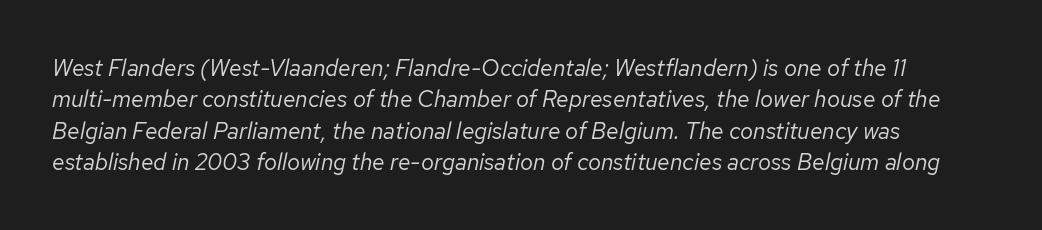
Q: Is the text bold? A: No.
Q: Is the text italic (slanted)? A: Yes, it leans right by about 12 degrees.
Q: Is the text underlined? A: No.
Q: Is the spacing between letters normal or unusually wide? A: Normal.
Q: Is the spacing between lines tight, normal or loose? A: Normal.
